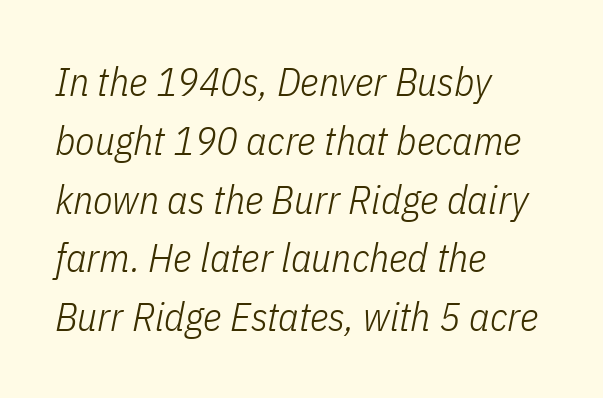
The image shows 40 px light, condensed type, italic (leaning right); set left-aligned, normal line spacing (1.47x), normal letter spacing, not underlined; low stroke contrast and a medium x-height.
